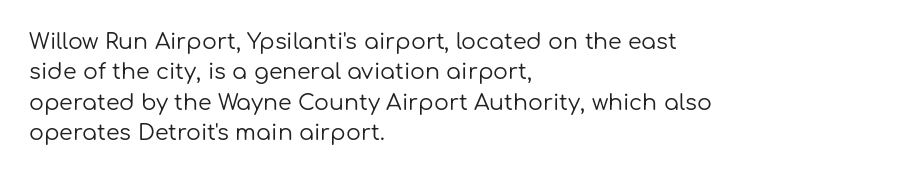
The image shows 22 px text type, upright; set left-aligned, normal line spacing (1.38x), normal letter spacing, not underlined.
